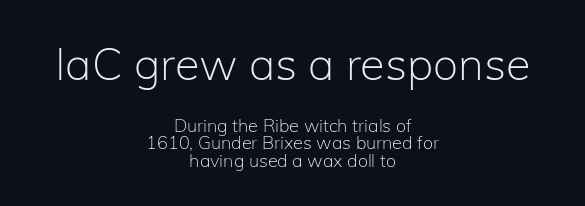
{"serif": "no", "italic": "no", "bold": "no", "weight": "light", "width": "normal", "stroke_contrast": "low", "x_height": "medium", "monospaced": "no", "underline": "no", "align": "center", "line_spacing": "tight", "line_spacing_ratio": 0.96, "letter_spacing": "normal", "letter_spacing_em": 0.0, "larger_block": "first", "size_ratio": 2.5, "glyph_px": 45}
